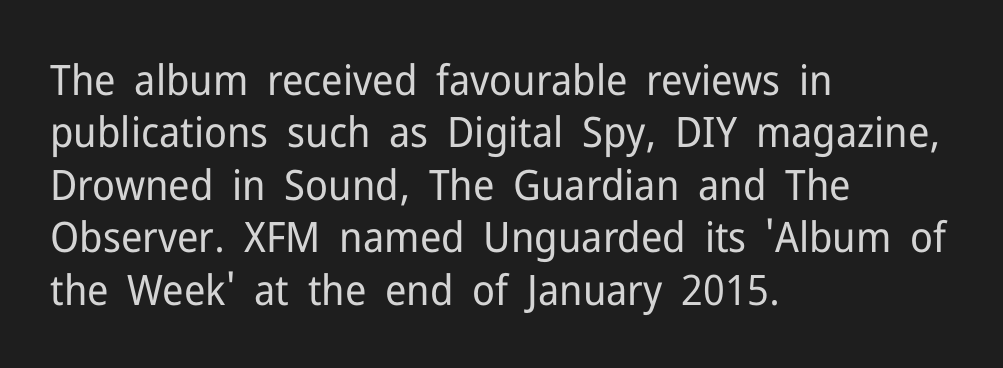
Q: Is the text bold? A: No.
Q: Is the text italic (slanted)? A: No, it is upright.
Q: Is the typeface a serif or a sans-serif typeface? A: Sans-serif.
Q: Is the text underlined? A: No.
Q: How is the paragraph aligned? A: Left-aligned.
Q: Is the spacing between letters normal or unusually wide? A: Normal.
Q: Is the spacing between lines tight, normal or loose? A: Normal.
Q: Width (condensed, normal, or wide)? A: Normal.
Q: Stroke contrast? A: Low.
Q: x-height? A: Medium.
Q: Monospaced? A: No.
